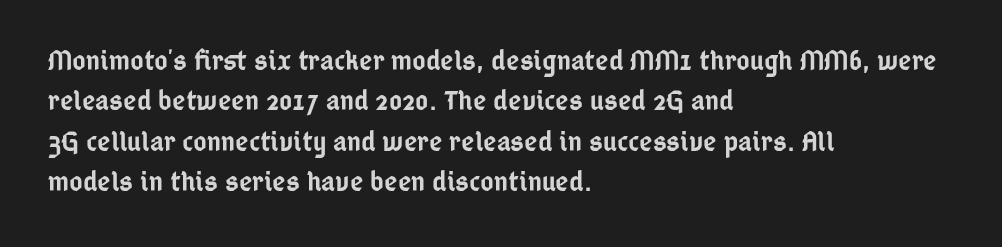
Is there much room between lines? A standard amount, neither cramped nor airy. A classic flush-left, rag-right setting is used for this passage. The foot of each line stays bare and open. Every stem runs plumb, perpendicular to the baseline. The strokes are fattened partway — semibold, not bold. Proportional: the letters do not fall into vertical columns.
